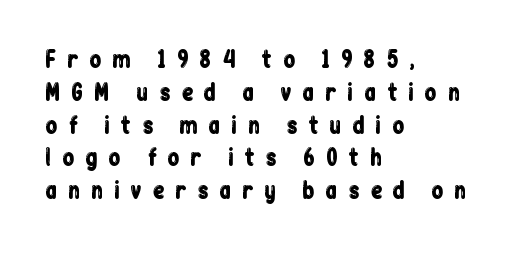
Q: Is the text italic (slanted)? A: No, it is upright.
Q: Is the text underlined? A: No.
Q: How is the paragraph aligned? A: Left-aligned.
Q: Is the spacing between letters normal or unusually wide? A: Unusually wide.
Q: Is the spacing between lines tight, normal or loose? A: Normal.
